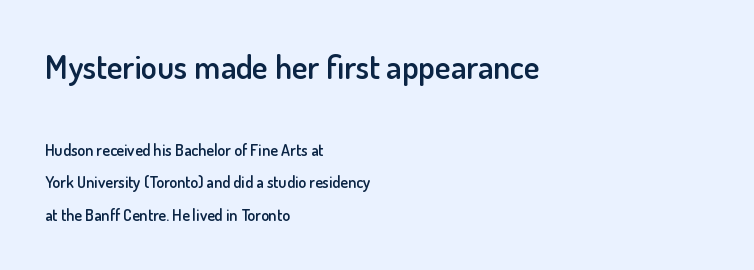
Italic? Not at all — the glyphs are vertical. Glance below the letters and you will spot only blank space. There is no visible air inserted between adjacent glyphs. A student would call this left alignment; a typographer would say flush left, rag right.
